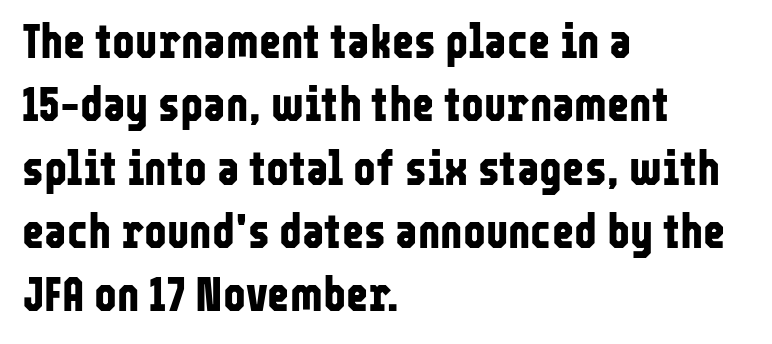
Q: Is the text bold? A: Yes.
Q: Is the text italic (slanted)? A: No, it is upright.
Q: Is the typeface a serif or a sans-serif typeface? A: Sans-serif.
Q: Is the text underlined? A: No.
Q: How is the paragraph aligned? A: Left-aligned.
Q: Is the spacing between letters normal or unusually wide? A: Normal.
Q: Is the spacing between lines tight, normal or loose? A: Normal.
Q: Width (condensed, normal, or wide)? A: Condensed.
Q: Stroke contrast? A: Low.
Q: x-height? A: Medium.
Q: Monospaced? A: No.
